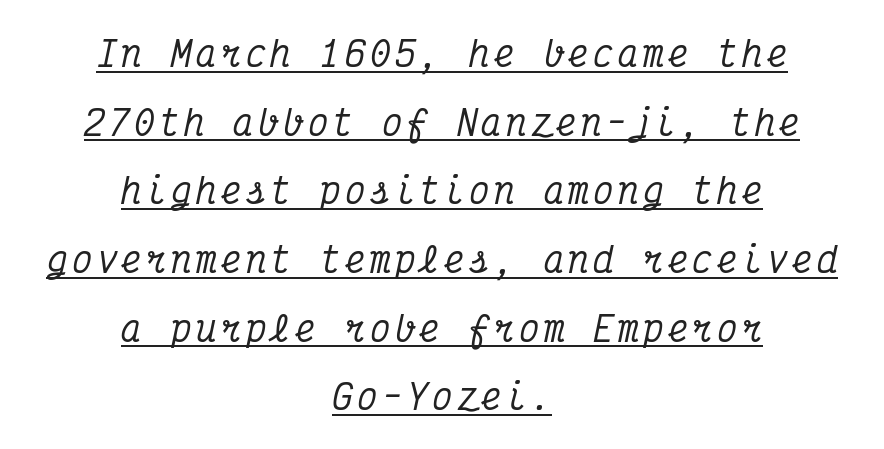
Q: Is the text italic (slanted)? A: Yes, it leans right by about 12 degrees.
Q: Is the typeface a serif or a sans-serif typeface? A: Serif.
Q: Is the text underlined? A: Yes.
Q: How is the paragraph aligned? A: Centered.
Q: Is the spacing between lines tight, normal or loose? A: Loose.
Q: Width (condensed, normal, or wide)? A: Condensed.
Q: Stroke contrast? A: Medium.
Q: x-height? A: Medium.
Q: Monospaced? A: Yes.
